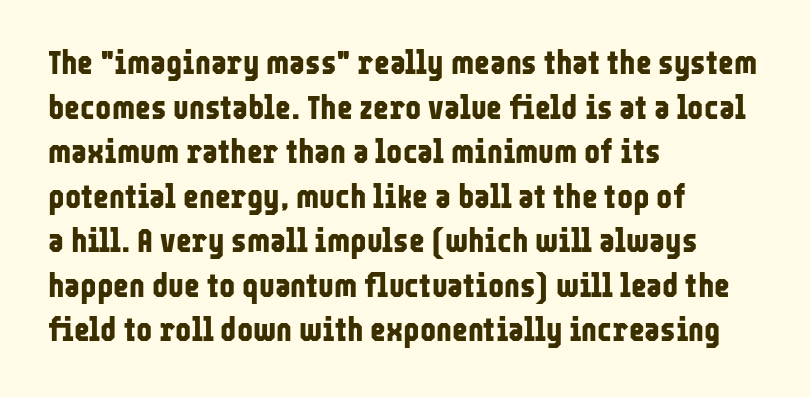
The image shows 34 px bold, condensed sans-serif type, upright; set left-aligned, normal line spacing (1.31x), normal letter spacing, not underlined; low stroke contrast and a medium x-height.
